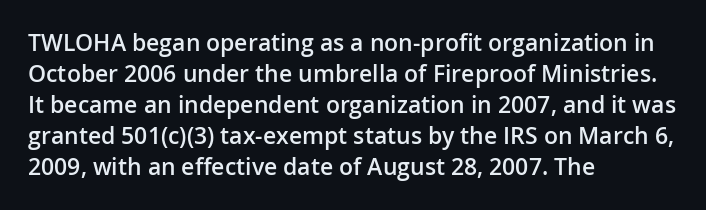
The image shows 23 px text type, upright; set left-aligned, normal line spacing (1.35x), normal letter spacing, not underlined.
